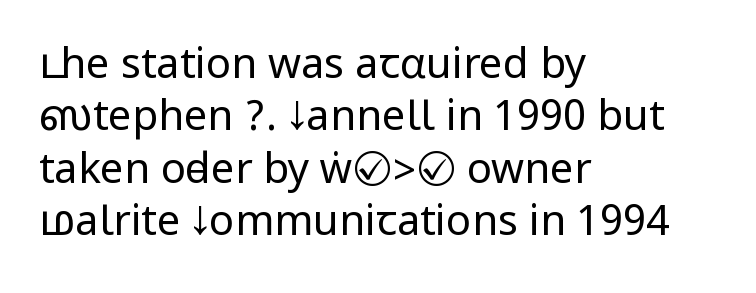
Quick note: interline space is typical. The passage shown is not bold in any degree. A classic flush-left, rag-right setting is used for this passage. The letters sit at their default tracking, neither squeezed nor spread.
